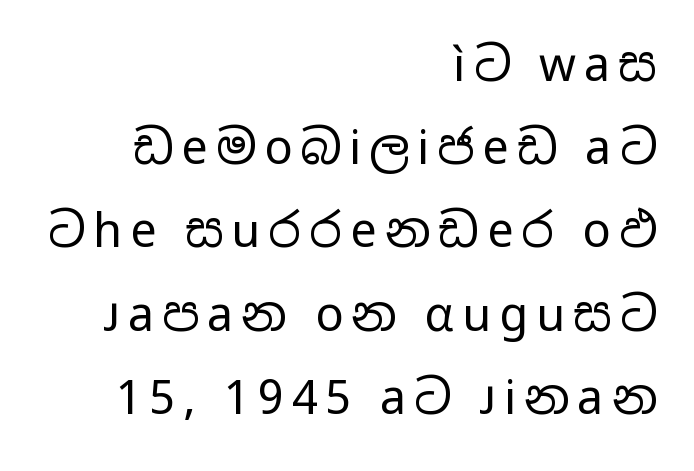
Do the characters align in a grid? No, the font is proportional. Each row of text sits above clean, open space. Leftover space on each line is placed entirely before the opening word. When letters stand straight like this, we call the style roman or upright. The weight would be labelled regular, book, light, or lighter still.
